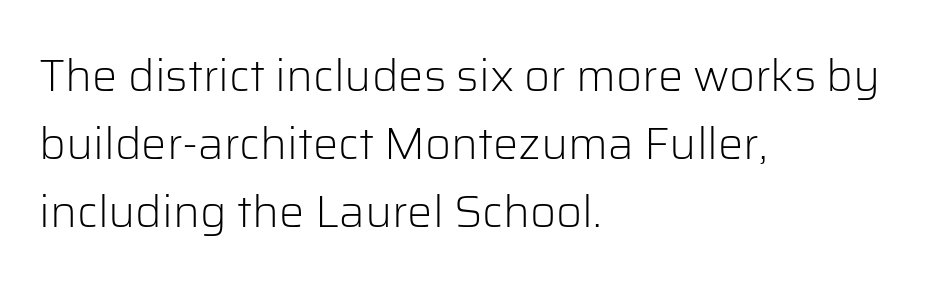
Q: Is the text bold? A: No.
Q: Is the text italic (slanted)? A: No, it is upright.
Q: Is the typeface a serif or a sans-serif typeface? A: Sans-serif.
Q: Is the text underlined? A: No.
Q: How is the paragraph aligned? A: Left-aligned.
Q: Is the spacing between letters normal or unusually wide? A: Normal.
Q: Is the spacing between lines tight, normal or loose? A: Normal.
Q: Width (condensed, normal, or wide)? A: Normal.
Q: Stroke contrast? A: Low.
Q: x-height? A: Medium.
Q: Monospaced? A: No.
